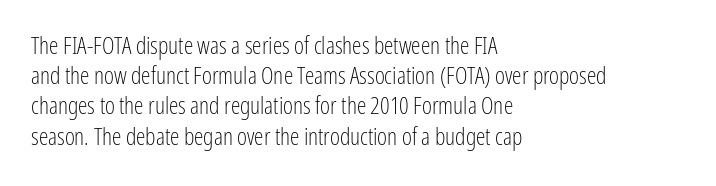
The weight would be labelled regular, book, light, or lighter still. Every stem runs plumb, perpendicular to the baseline. Descender tails drop into unmarked territory. One glance says typical: line gaps are just what's usual.
